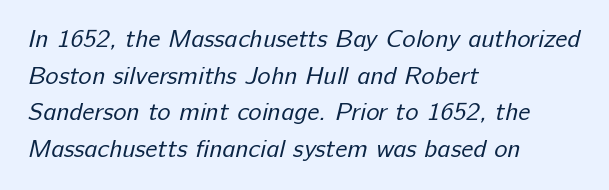
Honestly, the letter spacing is just normal — you wouldn't notice it. Ink coverage per letter is moderate at most. The lines in this sample share a left origin and differ only in where they stop. Is there much room between lines? A standard amount, neither cramped nor airy.
